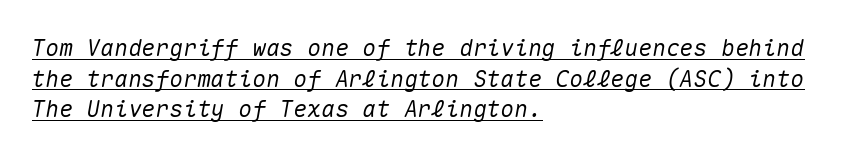
Q: Is the text italic (slanted)? A: Yes, it leans right by about 10 degrees.
Q: Is the text underlined? A: Yes.
Q: How is the paragraph aligned? A: Left-aligned.
Q: Is the spacing between letters normal or unusually wide? A: Normal.
Q: Is the spacing between lines tight, normal or loose? A: Normal.
